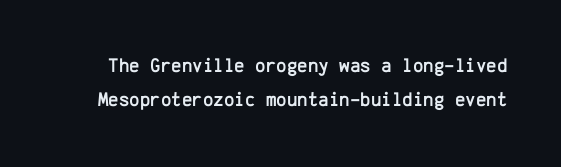
Q: Is the text italic (slanted)? A: No, it is upright.
Q: Is the text underlined? A: No.
Q: Is the spacing between letters normal or unusually wide? A: Normal.
Q: Is the spacing between lines tight, normal or loose? A: Normal.
